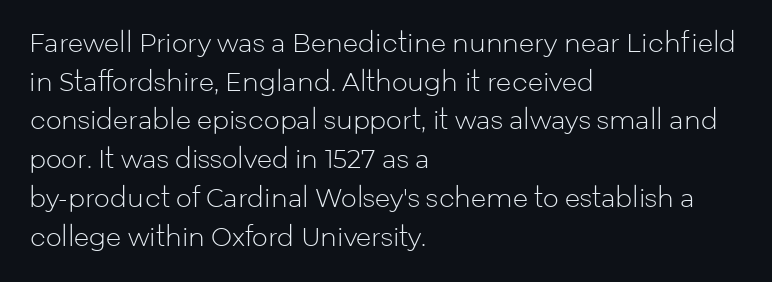
The image shows 25 px text type, upright; set left-aligned, normal line spacing (1.55x), normal letter spacing, not underlined.
